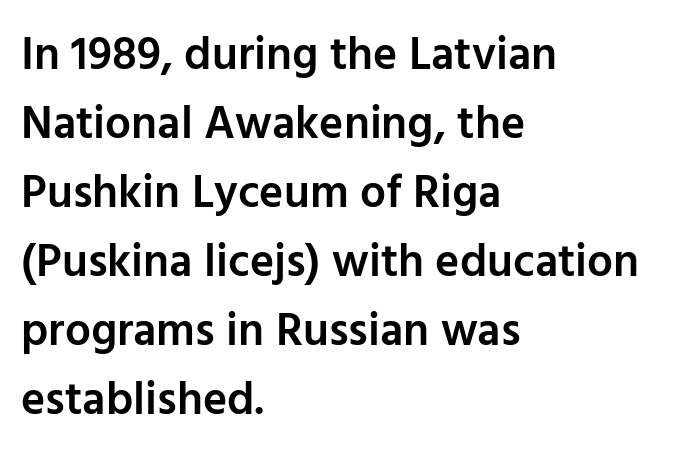
The image shows 46 px semibold sans-serif type, upright; set left-aligned, normal line spacing (1.5x), normal letter spacing, not underlined; low stroke contrast and a medium x-height.
